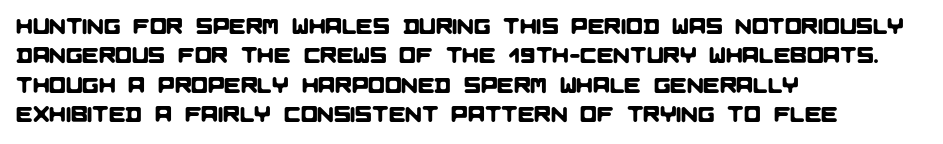
Beneath every word, the page is bare. Caption: multi-line text, flush left, ragged right. In terms of leading, this rendering sits right in the middle. This rendering leaves character spacing at its baseline value.
